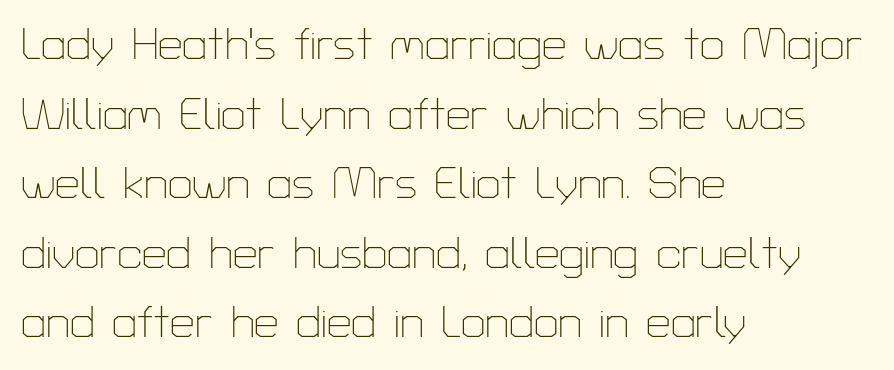
Q: Is the text bold? A: No.
Q: Is the text italic (slanted)? A: No, it is upright.
Q: Is the typeface a serif or a sans-serif typeface? A: Sans-serif.
Q: Is the text underlined? A: No.
Q: How is the paragraph aligned? A: Left-aligned.
Q: Is the spacing between letters normal or unusually wide? A: Normal.
Q: Is the spacing between lines tight, normal or loose? A: Normal.
Q: Width (condensed, normal, or wide)? A: Normal.
Q: Stroke contrast? A: Low.
Q: x-height? A: Medium.
Q: Monospaced? A: No.
